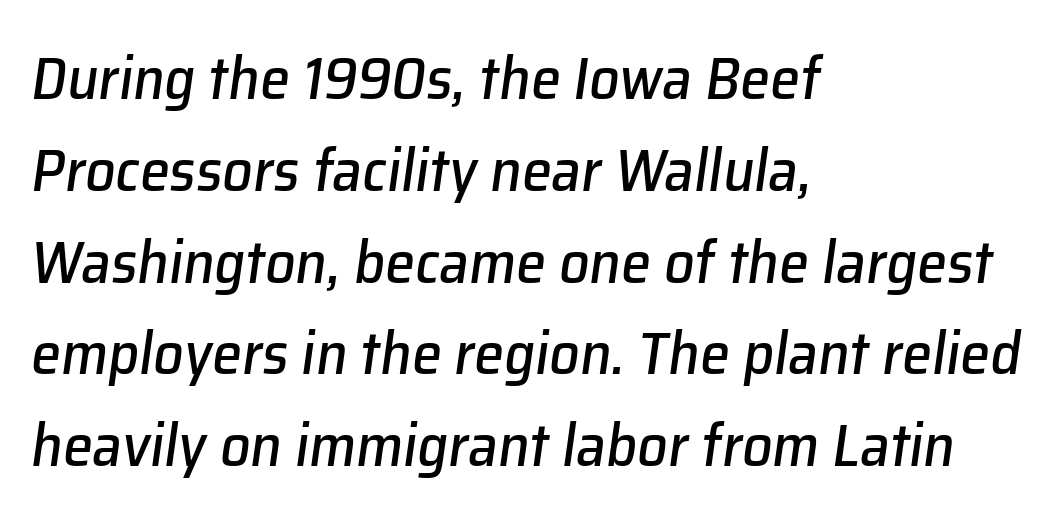
{"italic": "yes", "lean": "right", "slant_degrees": 8, "width": "normal", "stroke_contrast": "low", "x_height": "medium", "monospaced": "no", "underline": "no", "align": "left", "line_spacing": "normal", "line_spacing_ratio": 1.53, "letter_spacing": "normal", "letter_spacing_em": 0.0, "glyph_px": 60}
